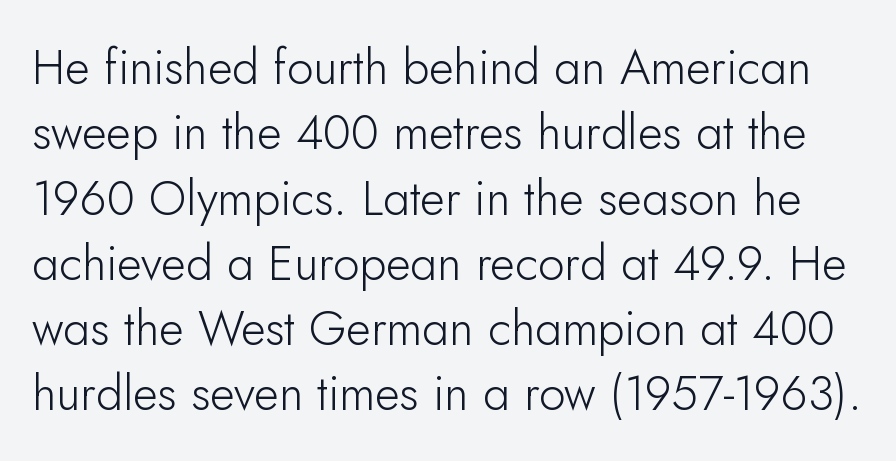
{"serif": "no", "italic": "no", "bold": "no", "weight": "light", "width": "normal", "stroke_contrast": "low", "x_height": "small", "monospaced": "no", "underline": "no", "line_spacing": "normal", "line_spacing_ratio": 1.36, "letter_spacing": "normal", "letter_spacing_em": 0.0, "glyph_px": 48}
